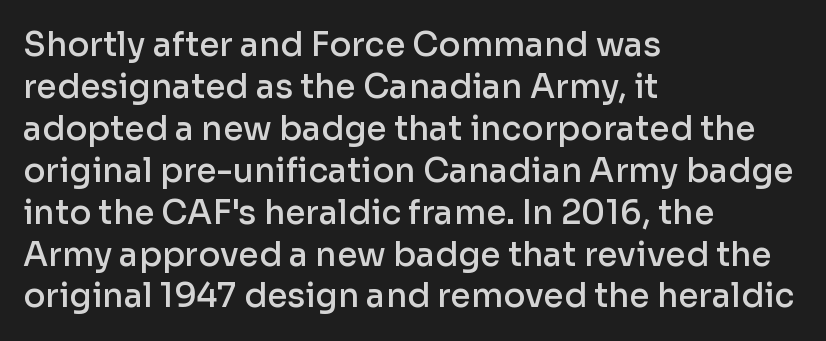
The image shows 33 px semibold sans-serif type, upright; set left-aligned, normal line spacing (1.27x), normal letter spacing, not underlined; low stroke contrast and a medium x-height.
